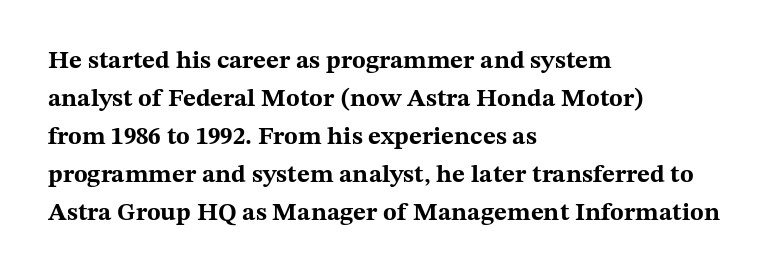
{"italic": "no", "bold": "yes", "underline": "no", "align": "left", "line_spacing": "normal", "line_spacing_ratio": 1.52, "letter_spacing": "normal", "letter_spacing_em": 0.0, "glyph_px": 25}
